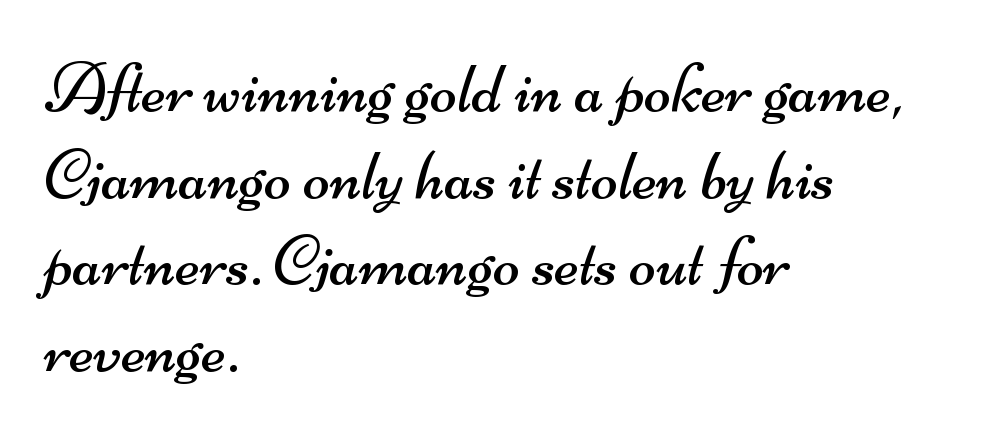
The image shows 71 px regular-weight, wide sans-serif type; set left-aligned, line spacing 1.22x, normal letter spacing, not underlined; medium stroke contrast and a small x-height.
